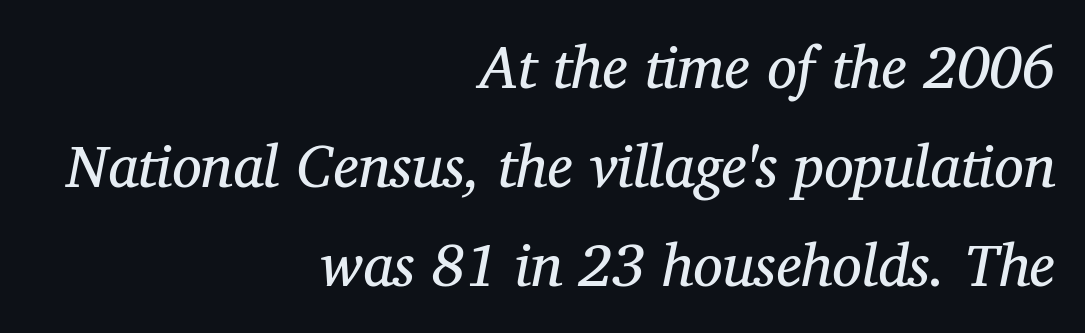
Spacing between characters is what you'd get straight out of the box. The passage shown is typed in a proportional face where columns would drift. The strip under each line holds only bare page. Unlike a clean sans, this face finishes its strokes with serifs. Heft: none added — not bold. Vertically, the passage feels balanced, rows spaced as you'd expect.
